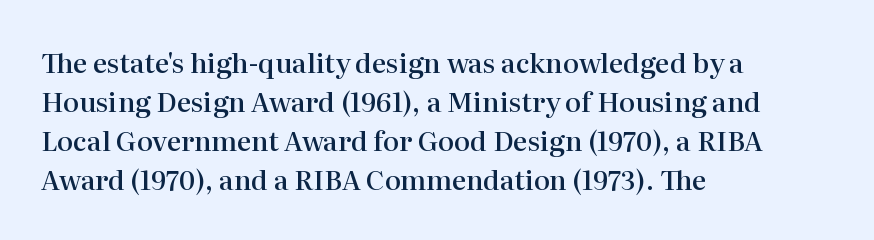
The image shows 27 px text type, upright; set left-aligned, normal line spacing (1.44x), normal letter spacing, not underlined.
